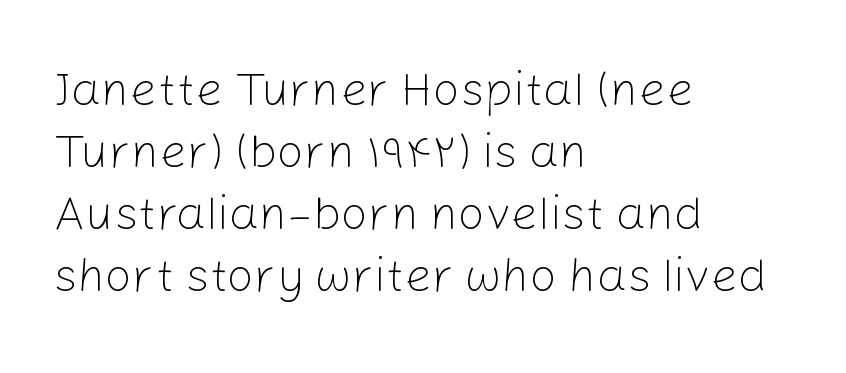
The rows are spaced the way most documents space them. Spacing verdict: proportional, widths tailored to each character. Letters rest on an invisible, unmarked baseline. Notice how the passage keeps a crisp vertical edge on the left only. Look at the bottom of the vertical strokes: they stop flat, with no serifs. The tracking reads as untouched default to a designer's eye.
